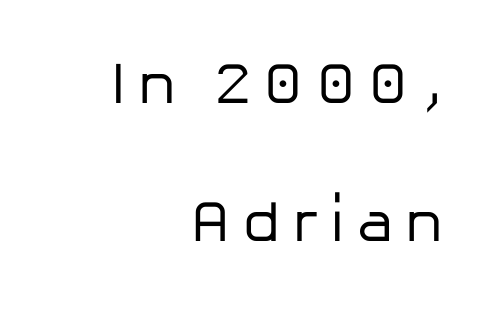
The setting favours the right margin, as signatures and pull-quotes sometimes do. Substantial extra tracking has been applied to these lines. Widely set lines give the paragraph a tall, airy silhouette. Upright lettering throughout. No word sits above an underline. To sum up the face: it is a sans, with no serifs.
